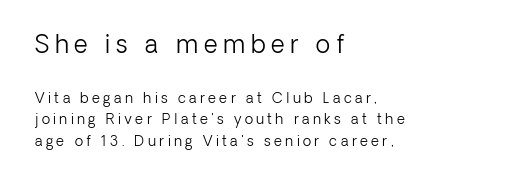
The image shows 24 px text type, upright; set left-aligned, normal line spacing (1.56x), unusually wide letter spacing (+0.24 em), not underlined; the first (top) block is 1.71x larger.
